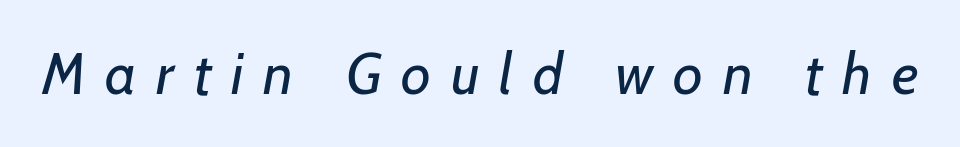
Q: Is the text bold? A: No.
Q: Is the typeface a serif or a sans-serif typeface? A: Sans-serif.
Q: Is the text underlined? A: No.
Q: Is the spacing between letters normal or unusually wide? A: Unusually wide.
Q: Width (condensed, normal, or wide)? A: Normal.
Q: Stroke contrast? A: Low.
Q: x-height? A: Medium.
Q: Monospaced? A: No.
